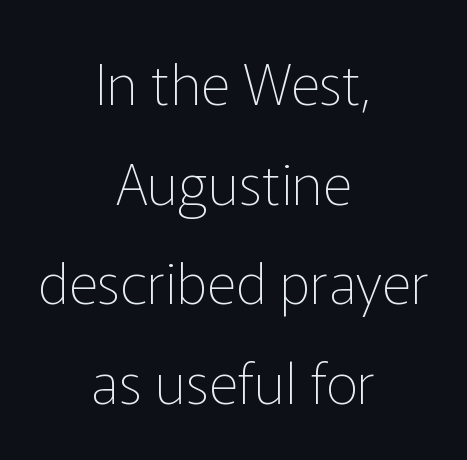
The image shows 57 px thin sans-serif type, upright; set centered, line spacing 1.75x, normal letter spacing, not underlined; low stroke contrast and a medium x-height.
